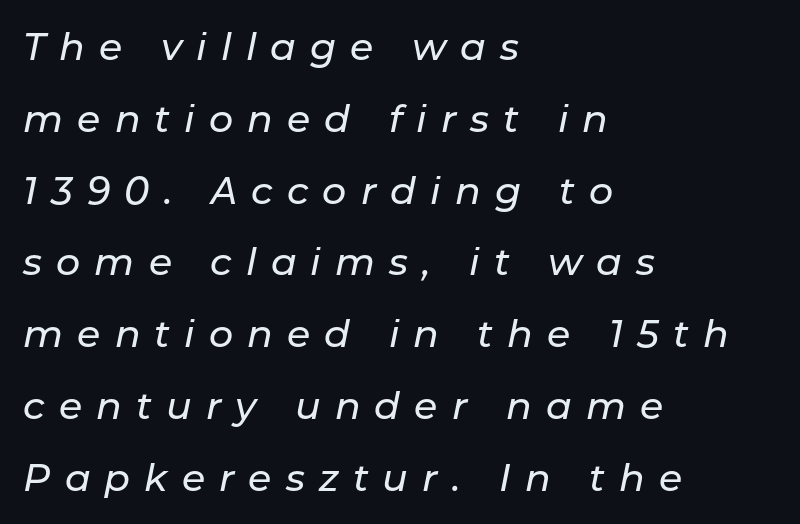
{"italic": "yes", "lean": "right", "slant_degrees": 11, "width": "normal", "stroke_contrast": "low", "x_height": "medium", "monospaced": "no", "underline": "no", "align": "left", "line_spacing_ratio": 1.89, "letter_spacing": "wide", "letter_spacing_em": 0.37, "glyph_px": 38}
